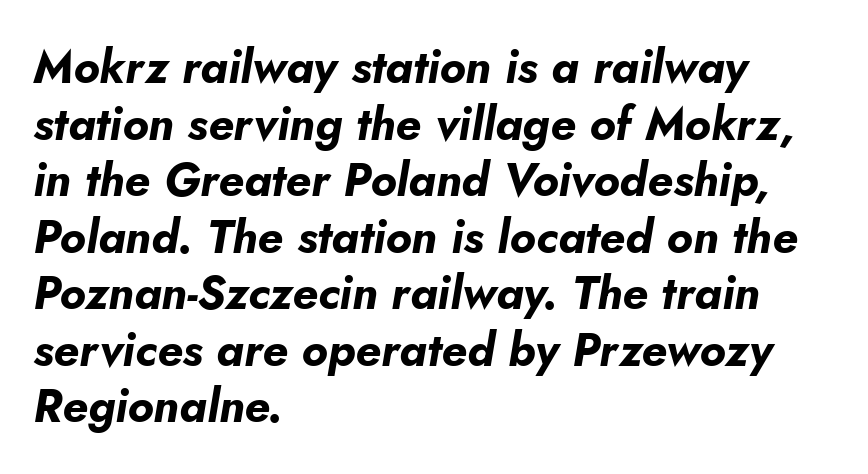
The image shows 46 px bold type, italic (leaning right); set left-aligned, line spacing 1.23x, normal letter spacing, not underlined; low stroke contrast and a small x-height.
